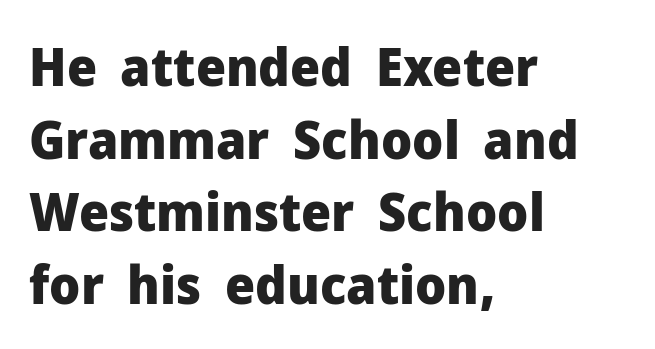
{"serif": "no", "italic": "no", "bold": "yes", "weight": "heavy", "width": "normal", "stroke_contrast": "low", "x_height": "medium", "monospaced": "no", "underline": "no", "align": "left", "line_spacing": "normal", "line_spacing_ratio": 1.37, "letter_spacing": "normal", "letter_spacing_em": 0.0, "glyph_px": 53}
